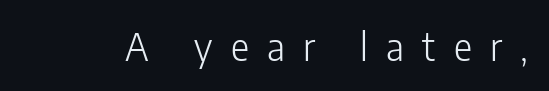
Q: Is the text bold? A: No.
Q: Is the text italic (slanted)? A: No, it is upright.
Q: Is the typeface a serif or a sans-serif typeface? A: Sans-serif.
Q: Is the text underlined? A: No.
Q: Is the spacing between letters normal or unusually wide? A: Unusually wide.
Q: Width (condensed, normal, or wide)? A: Condensed.
Q: Stroke contrast? A: Low.
Q: x-height? A: Medium.
Q: Monospaced? A: No.
